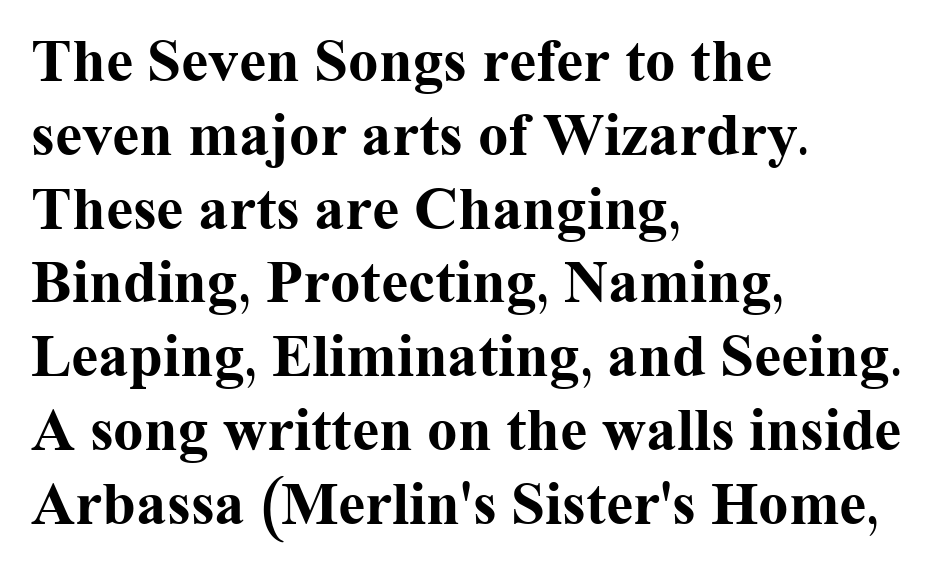
The letters advance in unequal steps, a hallmark of proportional type. The letters are bold, with thick, heavy strokes. Each row of text sits above clean, open space. Typeset ragged right — the left edge is the straight one. Italic: no, the glyphs are upright roman.
